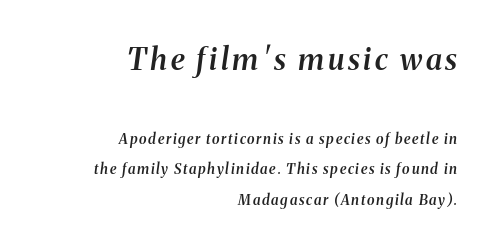
The setting favours the right margin, as signatures and pull-quotes sometimes do. This sample uses an oblique cut, with every glyph tilted off the vertical. The face used here appears at its bigger size in the upper chunk. These lines are rendered in a variable-pitch font. Small tapered or slab feet sit at the stroke ends, so this counts as serif.
